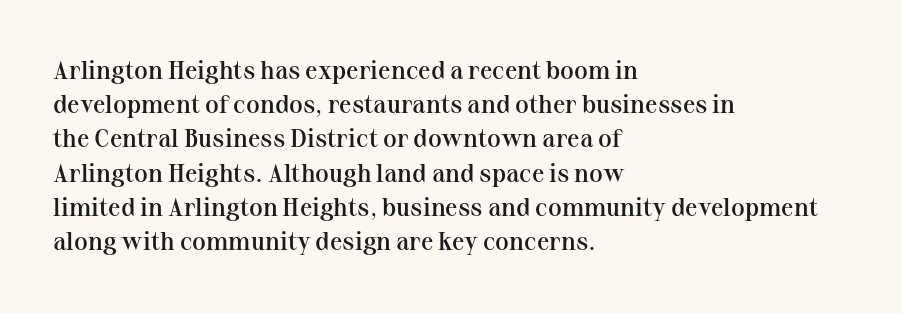
Q: Is the text bold? A: Semi-bold.
Q: Is the text italic (slanted)? A: No, it is upright.
Q: Is the text underlined? A: No.
Q: How is the paragraph aligned? A: Left-aligned.
Q: Is the spacing between letters normal or unusually wide? A: Normal.
Q: Is the spacing between lines tight, normal or loose? A: Normal.
